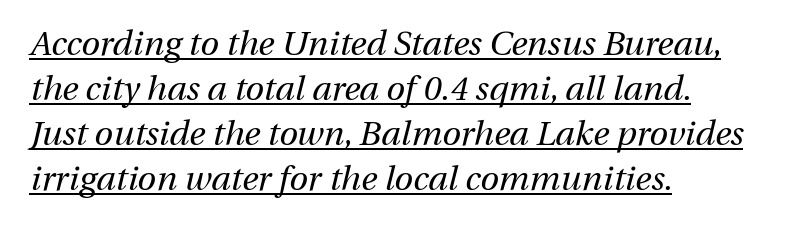
Q: Is the text bold? A: No.
Q: Is the text italic (slanted)? A: Yes, it leans right by about 13 degrees.
Q: Is the text underlined? A: Yes.
Q: How is the paragraph aligned? A: Left-aligned.
Q: Is the spacing between letters normal or unusually wide? A: Normal.
Q: Is the spacing between lines tight, normal or loose? A: Normal.
Q: Width (condensed, normal, or wide)? A: Normal.
Q: Stroke contrast? A: Medium.
Q: x-height? A: Medium.
Q: Monospaced? A: No.
